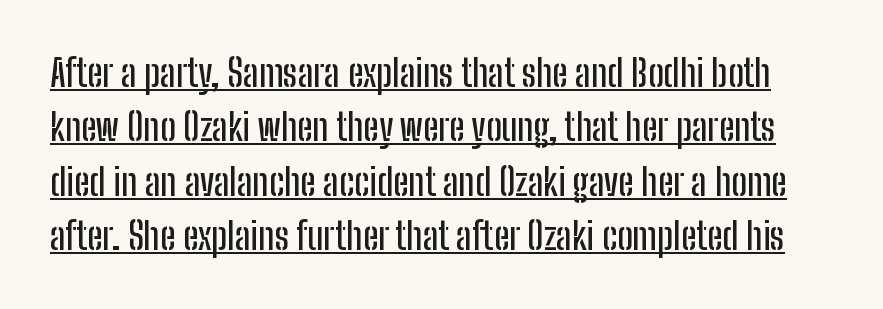
This rendering employs a face without finishing strokes, i.e., a sans-serif. Whoever set this chose a conventional vertical rhythm. Characters remain perfectly vertical along every line. Underlining? Definitely there. The letters advance in unequal steps, a hallmark of proportional type. Tracking here is standard; glyphs follow each other at the usual distance.
